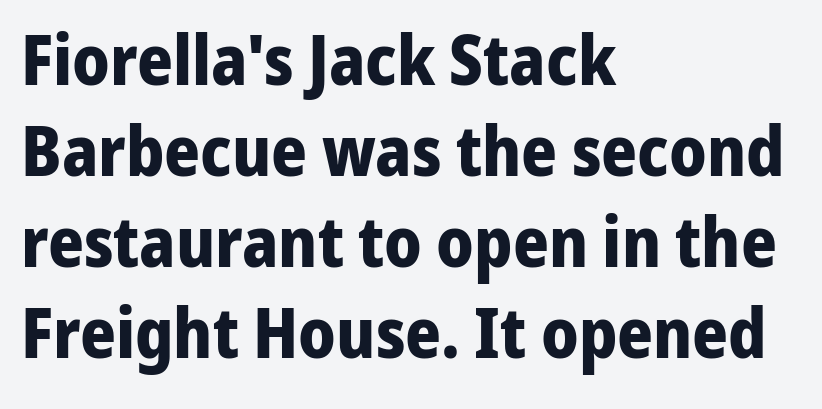
{"serif": "no", "italic": "no", "bold": "yes", "weight": "bold", "width": "normal", "stroke_contrast": "low", "x_height": "medium", "monospaced": "no", "underline": "no", "align": "left", "line_spacing": "normal", "line_spacing_ratio": 1.32, "letter_spacing": "normal", "letter_spacing_em": 0.0, "glyph_px": 69}
